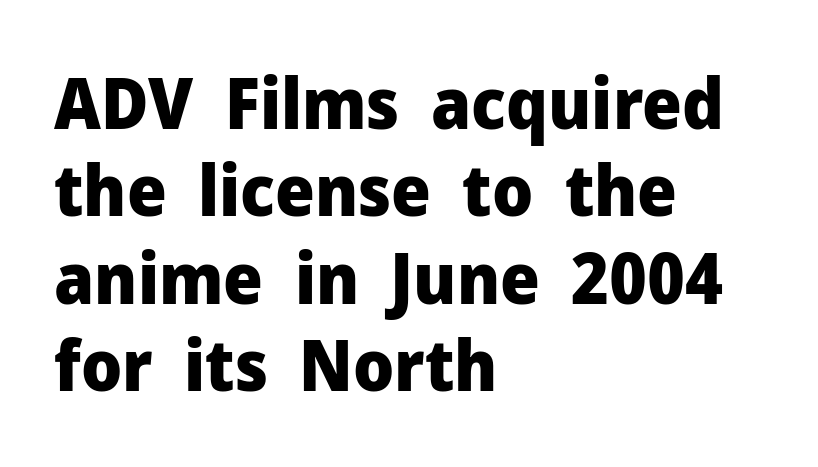
Q: Is the text bold? A: Yes.
Q: Is the text italic (slanted)? A: No, it is upright.
Q: Is the typeface a serif or a sans-serif typeface? A: Sans-serif.
Q: Is the text underlined? A: No.
Q: How is the paragraph aligned? A: Left-aligned.
Q: Is the spacing between letters normal or unusually wide? A: Normal.
Q: Is the spacing between lines tight, normal or loose? A: Normal.
Q: Width (condensed, normal, or wide)? A: Normal.
Q: Stroke contrast? A: Low.
Q: x-height? A: Medium.
Q: Monospaced? A: No.
